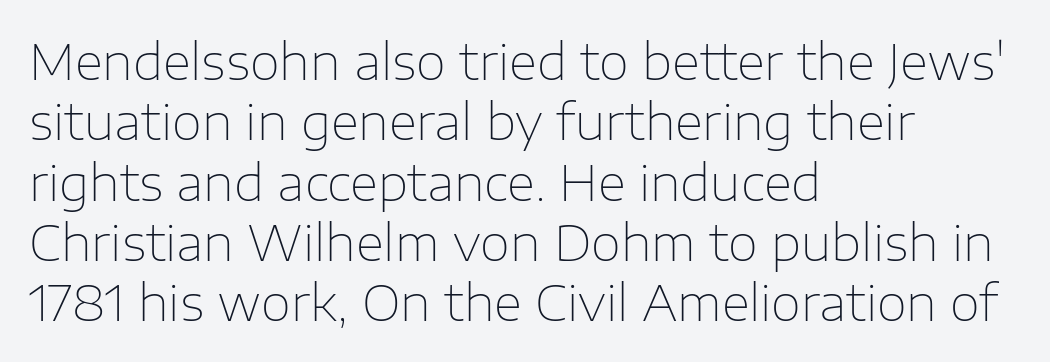
Q: Is the text bold? A: No.
Q: Is the text italic (slanted)? A: No, it is upright.
Q: Is the typeface a serif or a sans-serif typeface? A: Sans-serif.
Q: Is the text underlined? A: No.
Q: How is the paragraph aligned? A: Left-aligned.
Q: Is the spacing between letters normal or unusually wide? A: Normal.
Q: Width (condensed, normal, or wide)? A: Normal.
Q: Stroke contrast? A: Low.
Q: x-height? A: Medium.
Q: Monospaced? A: No.
